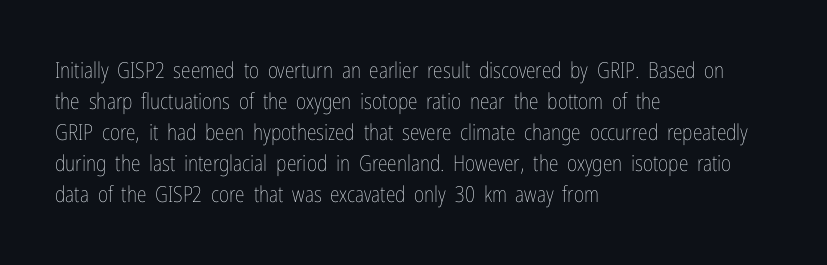
Q: Is the text bold? A: No.
Q: Is the text italic (slanted)? A: No, it is upright.
Q: Is the text underlined? A: No.
Q: How is the paragraph aligned? A: Left-aligned.
Q: Is the spacing between letters normal or unusually wide? A: Normal.
Q: Is the spacing between lines tight, normal or loose? A: Normal.
